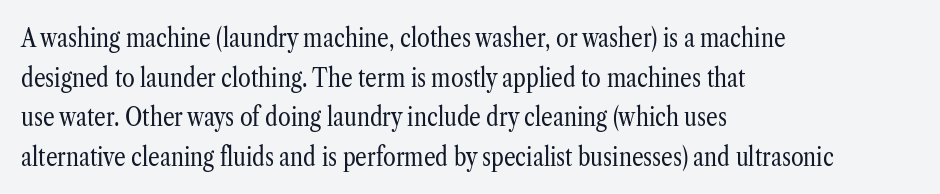
{"italic": "no", "bold": "no", "underline": "no", "align": "left", "line_spacing": "normal", "line_spacing_ratio": 1.52, "letter_spacing": "normal", "letter_spacing_em": 0.0, "glyph_px": 26}
